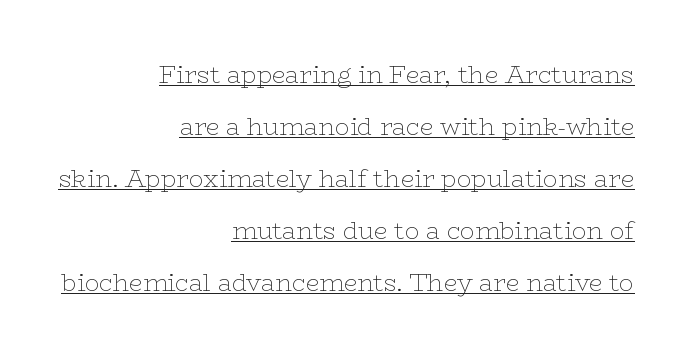
Q: Is the text bold? A: No.
Q: Is the text italic (slanted)? A: No, it is upright.
Q: Is the text underlined? A: Yes.
Q: How is the paragraph aligned? A: Right-aligned.
Q: Is the spacing between letters normal or unusually wide? A: Normal.
Q: Is the spacing between lines tight, normal or loose? A: Loose.
